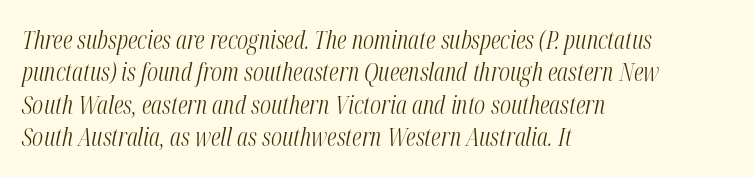
Q: Is the text bold? A: No.
Q: Is the text italic (slanted)? A: Yes, it leans right by about 12 degrees.
Q: Is the text underlined? A: No.
Q: How is the paragraph aligned? A: Left-aligned.
Q: Is the spacing between letters normal or unusually wide? A: Normal.
Q: Is the spacing between lines tight, normal or loose? A: Normal.
